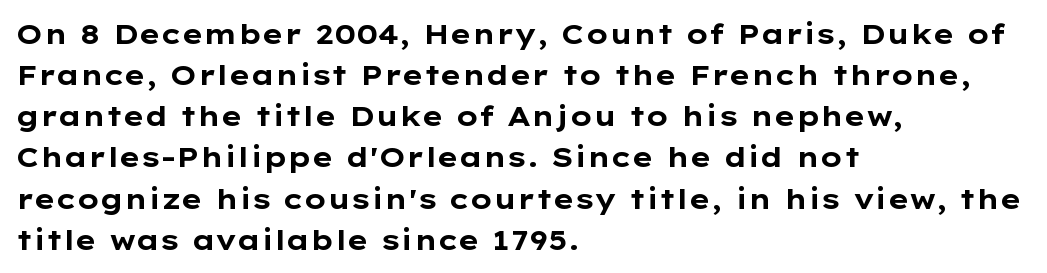
Q: Is the text bold? A: Yes.
Q: Is the text italic (slanted)? A: No, it is upright.
Q: Is the typeface a serif or a sans-serif typeface? A: Sans-serif.
Q: Is the text underlined? A: No.
Q: How is the paragraph aligned? A: Left-aligned.
Q: Is the spacing between letters normal or unusually wide? A: Normal.
Q: Is the spacing between lines tight, normal or loose? A: Normal.
Q: Width (condensed, normal, or wide)? A: Wide.
Q: Stroke contrast? A: Low.
Q: x-height? A: Medium.
Q: Monospaced? A: No.
